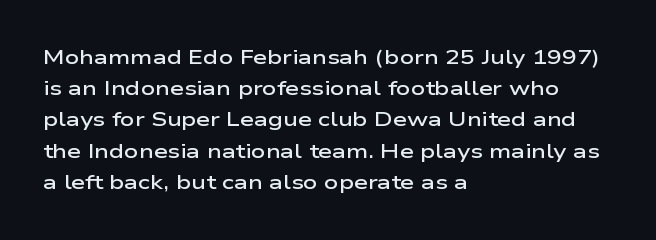
Q: Is the text bold? A: Semi-bold.
Q: Is the text italic (slanted)? A: No, it is upright.
Q: Is the text underlined? A: No.
Q: How is the paragraph aligned? A: Left-aligned.
Q: Is the spacing between letters normal or unusually wide? A: Normal.
Q: Is the spacing between lines tight, normal or loose? A: Normal.
